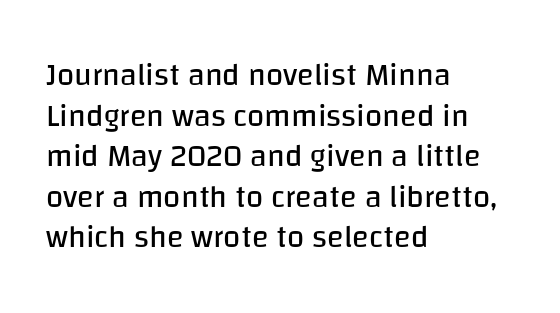
{"serif": "no", "italic": "no", "bold": "no", "weight": "regular", "width": "normal", "stroke_contrast": "low", "x_height": "large", "monospaced": "no", "underline": "no", "align": "left", "line_spacing": "normal", "line_spacing_ratio": 1.31, "letter_spacing": "normal", "letter_spacing_em": 0.0, "glyph_px": 31}
